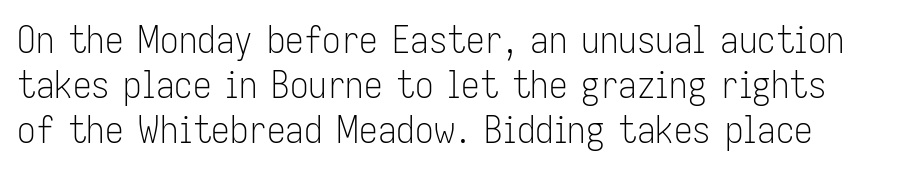
Q: Is the text bold? A: No.
Q: Is the text italic (slanted)? A: No, it is upright.
Q: Is the typeface a serif or a sans-serif typeface? A: Sans-serif.
Q: Is the text underlined? A: No.
Q: Is the spacing between letters normal or unusually wide? A: Normal.
Q: Width (condensed, normal, or wide)? A: Condensed.
Q: Stroke contrast? A: Low.
Q: x-height? A: Medium.
Q: Monospaced? A: No.
